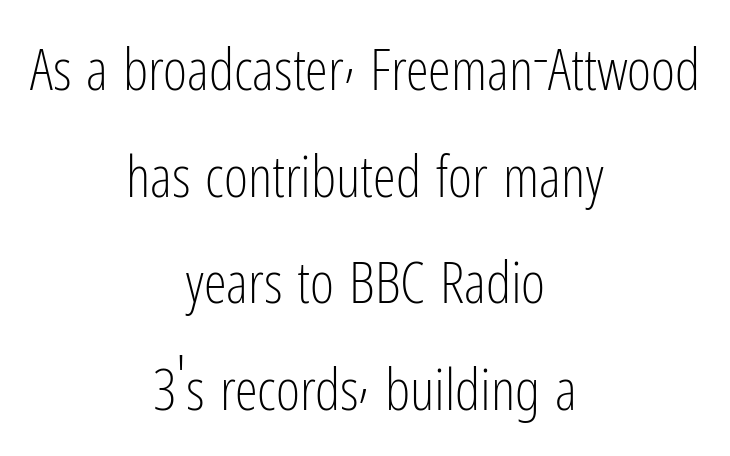
{"serif": "no", "italic": "no", "bold": "no", "weight": "light", "width": "condensed", "stroke_contrast": "low", "x_height": "medium", "monospaced": "no", "underline": "no", "align": "center", "line_spacing_ratio": 1.84, "letter_spacing": "normal", "letter_spacing_em": 0.0, "glyph_px": 58}
